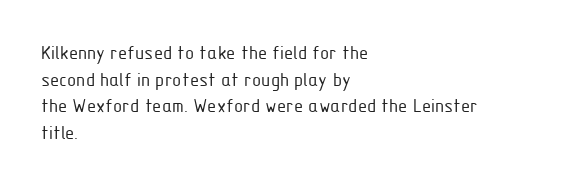
{"italic": "no", "bold": "no", "underline": "no", "align": "left", "line_spacing": "normal", "line_spacing_ratio": 1.27, "letter_spacing": "normal", "letter_spacing_em": 0.0, "glyph_px": 21}
